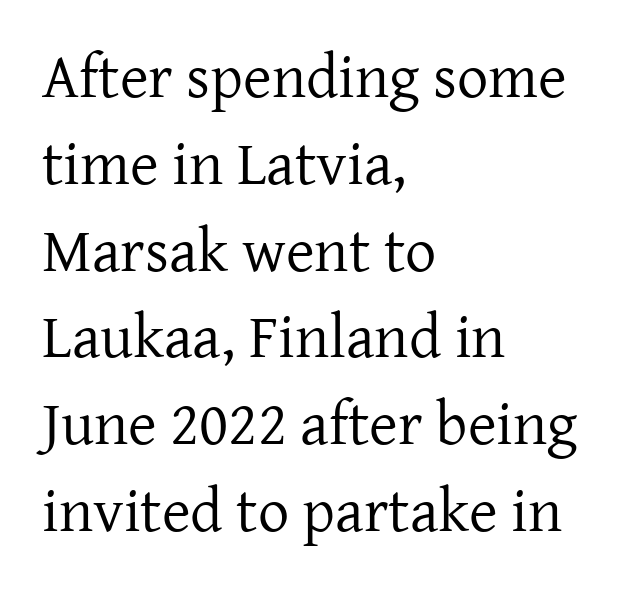
Q: Is the text bold? A: No.
Q: Is the text italic (slanted)? A: No, it is upright.
Q: Is the typeface a serif or a sans-serif typeface? A: Serif.
Q: Is the text underlined? A: No.
Q: How is the paragraph aligned? A: Left-aligned.
Q: Is the spacing between letters normal or unusually wide? A: Normal.
Q: Is the spacing between lines tight, normal or loose? A: Normal.
Q: Width (condensed, normal, or wide)? A: Normal.
Q: Stroke contrast? A: Low.
Q: x-height? A: Medium.
Q: Monospaced? A: No.
